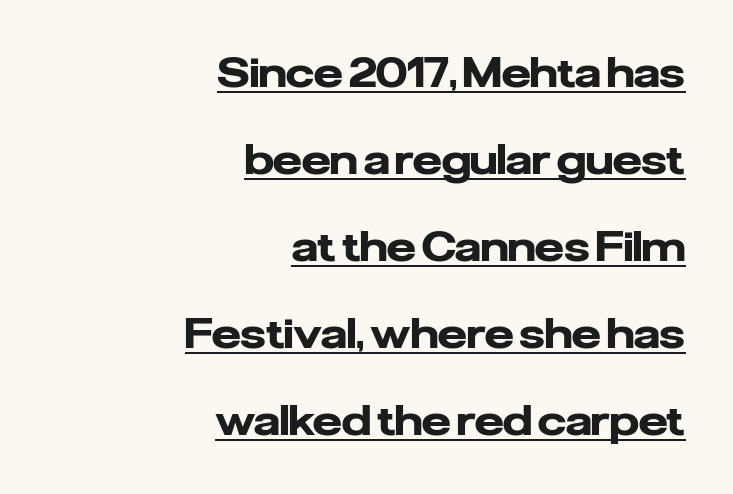
The characters look thick and weighty, a clear bold. Visually the block forms a straight wall on the right and a jagged coastline on the left. What kind of face is this? One without serifs — a sans. Note the varied advance widths — an 'i' is clearly narrower than an 'm'. These lines were composed using upright roman letters. Underlined type.
